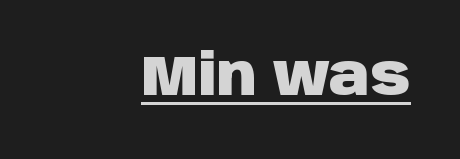
The image shows 56 px heavy sans-serif type, upright; set right-aligned, normal letter spacing, underlined; low stroke contrast and a large x-height.
